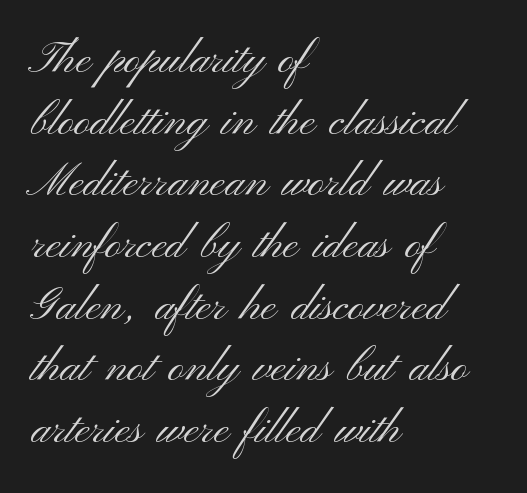
Q: Is the text bold? A: No.
Q: Is the text italic (slanted)? A: Yes.
Q: Is the typeface a serif or a sans-serif typeface? A: Sans-serif.
Q: Is the text underlined? A: No.
Q: How is the paragraph aligned? A: Left-aligned.
Q: Is the spacing between letters normal or unusually wide? A: Normal.
Q: Is the spacing between lines tight, normal or loose? A: Normal.
Q: Width (condensed, normal, or wide)? A: Wide.
Q: Stroke contrast? A: Medium.
Q: x-height? A: Small.
Q: Monospaced? A: No.
